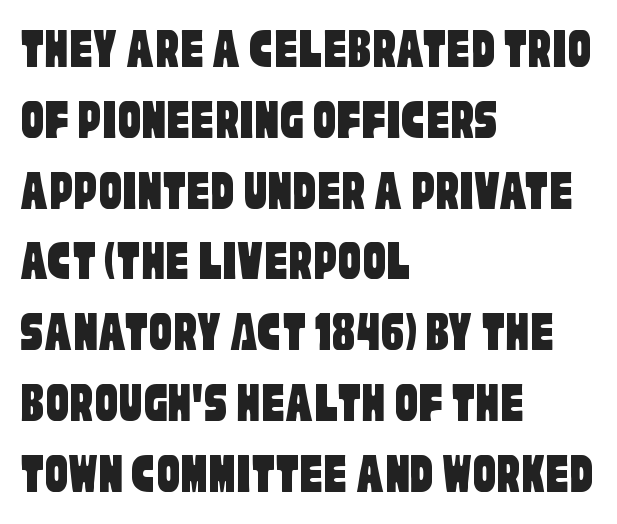
{"serif": "no", "width": "condensed", "stroke_contrast": "low", "x_height": "large", "monospaced": "no", "underline": "no", "align": "left", "line_spacing_ratio": 1.22, "letter_spacing": "normal", "letter_spacing_em": 0.0, "glyph_px": 58}
